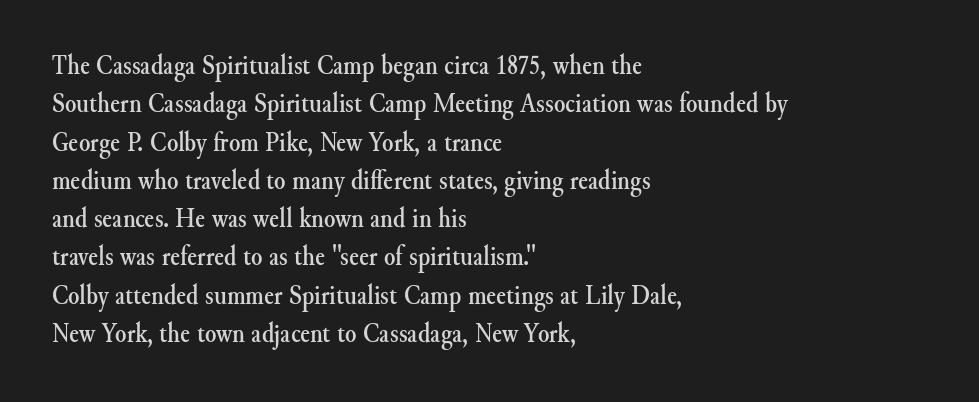
{"serif": "yes", "italic": "no", "width": "normal", "stroke_contrast": "medium", "x_height": "small", "monospaced": "no", "underline": "no", "align": "left", "line_spacing": "normal", "line_spacing_ratio": 1.32, "letter_spacing": "normal", "letter_spacing_em": 0.0, "glyph_px": 29}
